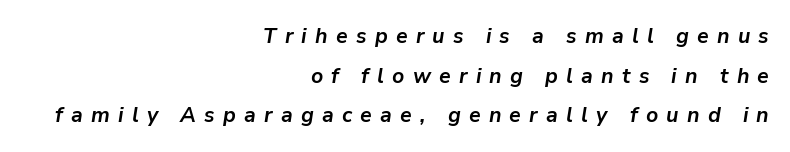
A typesetter would mark this as italic. Letters rest on an invisible, unmarked baseline. Emphasis by weight is at full strength: bold. Does the copy run flush right? Yes — the right margin is perfectly even. Tracking here is generous; glyphs stand well apart from one another.
